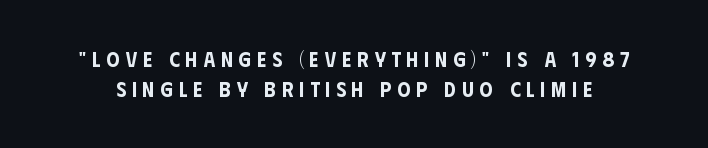
Q: Is the text italic (slanted)? A: No, it is upright.
Q: Is the text underlined? A: No.
Q: Is the spacing between letters normal or unusually wide? A: Unusually wide.
Q: Is the spacing between lines tight, normal or loose? A: Normal.
